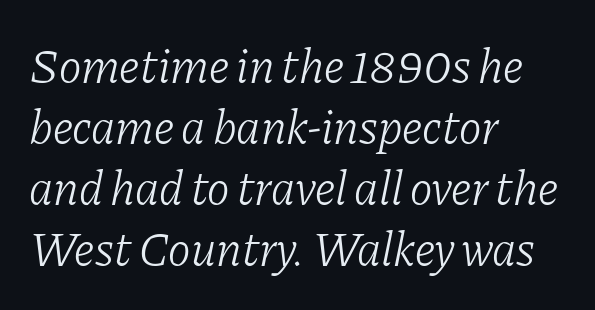
{"serif": "yes", "italic": "yes", "lean": "right", "slant_degrees": 11, "bold": "no", "weight": "light", "width": "normal", "stroke_contrast": "low", "x_height": "medium", "monospaced": "no", "underline": "no", "align": "left", "line_spacing": "normal", "line_spacing_ratio": 1.27, "letter_spacing": "normal", "letter_spacing_em": 0.0, "glyph_px": 48}
